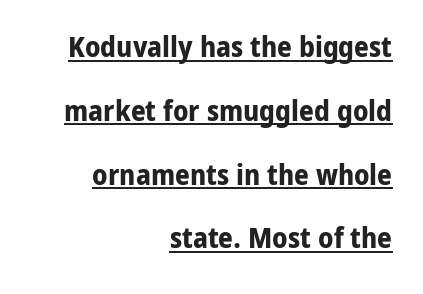
{"serif": "no", "italic": "no", "bold": "yes", "weight": "bold", "width": "normal", "stroke_contrast": "low", "x_height": "medium", "monospaced": "no", "underline": "yes", "align": "right", "line_spacing": "loose", "line_spacing_ratio": 2.2, "letter_spacing": "normal", "letter_spacing_em": 0.0, "glyph_px": 29}
